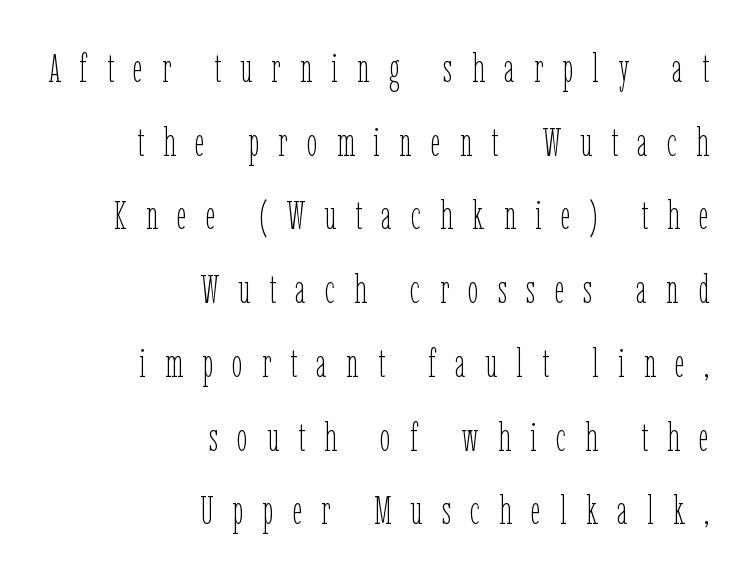
Display-style spreading of the glyphs; the letterfit is very open. The font's upright variant was chosen for this text. The space directly below the letters is spotless. Right-aligned paragraph, ragged on the left.
